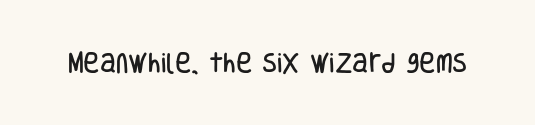
The image shows 22 px text type, upright; set normal letter spacing, not underlined.
